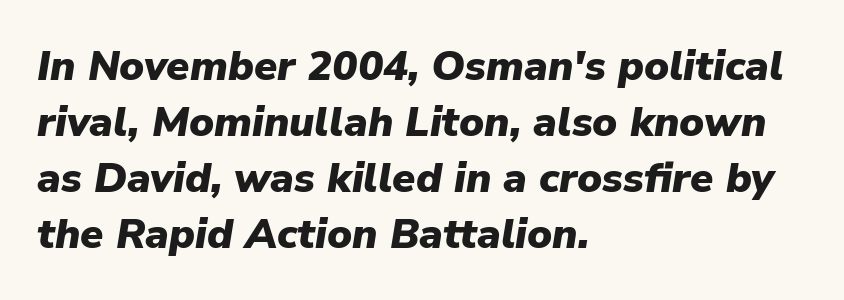
{"italic": "yes", "lean": "right", "slant_degrees": 9, "bold": "yes", "weight": "heavy", "width": "normal", "stroke_contrast": "low", "x_height": "medium", "monospaced": "no", "underline": "no", "align": "left", "line_spacing": "normal", "line_spacing_ratio": 1.33, "letter_spacing": "normal", "letter_spacing_em": 0.0, "glyph_px": 42}
